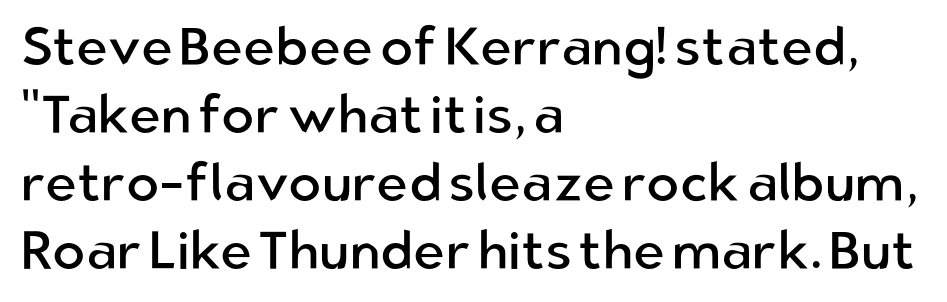
{"serif": "no", "italic": "no", "bold": "no", "weight": "regular", "width": "normal", "stroke_contrast": "low", "x_height": "medium", "monospaced": "no", "underline": "no", "align": "left", "line_spacing": "normal", "line_spacing_ratio": 1.26, "letter_spacing": "normal", "letter_spacing_em": 0.0, "glyph_px": 54}
